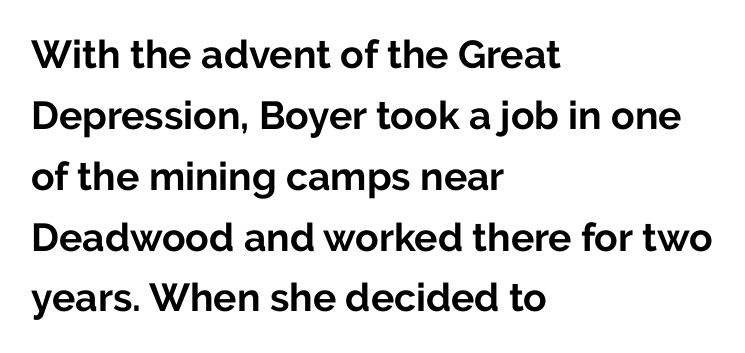
The rendering uses a bold face; every stroke is thick and dark. Proportional: the letters do not fall into vertical columns. The leading is moderate, giving the passage an even texture. No extra tracking has been applied to these lines. Stroke terminals: plain, sans-serif. A bare baseline throughout the passage.
